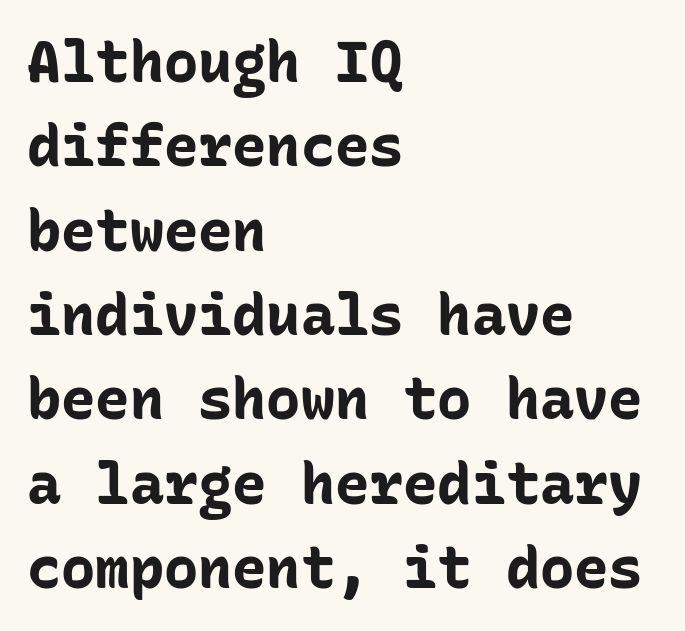
This sample has the even, mechanical cadence of fixed-width lettering. Check under the words: just untouched page. The line texture is even and compact thanks to regular tracking. The passage shown is emphatically bold. Leading matches the norm, producing a regular column. To sum up the face: it is a sans, with no serifs.
